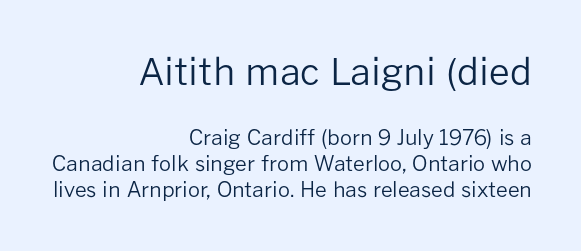
These lines stack with their right ends in a neat column. Heft: none added — not bold. Italic? Not at all — the glyphs are vertical. Looks like regular typesetting: each glyph gets only the width it needs. The passage shown is not underscored anywhere. The glyphs in this specimen are sans serif.
